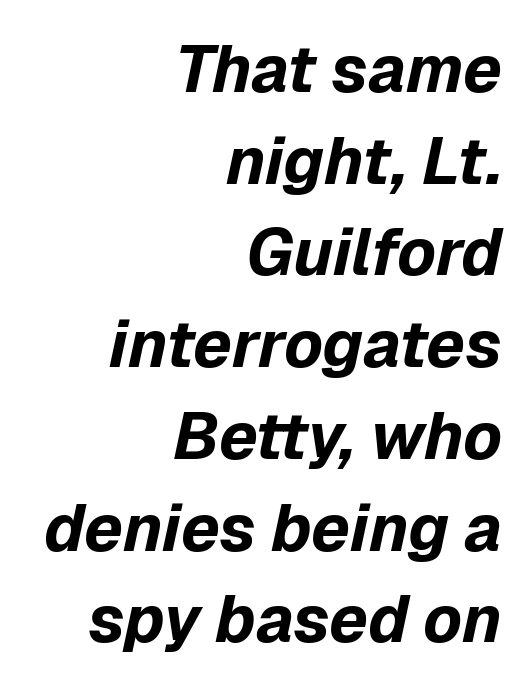
Q: Is the text bold? A: Yes.
Q: Is the text italic (slanted)? A: Yes, it leans right by about 12 degrees.
Q: Is the text underlined? A: No.
Q: How is the paragraph aligned? A: Right-aligned.
Q: Is the spacing between letters normal or unusually wide? A: Normal.
Q: Is the spacing between lines tight, normal or loose? A: Normal.
Q: Width (condensed, normal, or wide)? A: Normal.
Q: Stroke contrast? A: Low.
Q: x-height? A: Medium.
Q: Monospaced? A: No.
